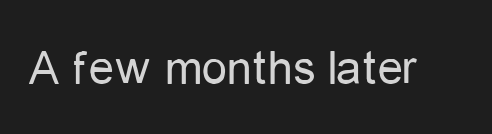
The image shows 50 px regular-weight, condensed sans-serif type, upright; set normal letter spacing, not underlined; low stroke contrast and a medium x-height.
